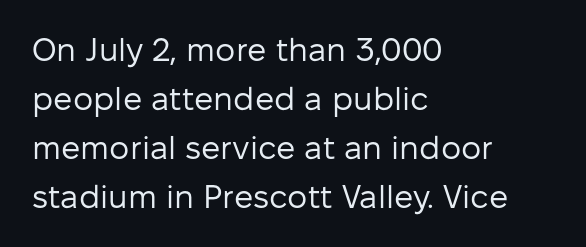
The image shows 32 px regular-weight sans-serif type, upright; set left-aligned, normal line spacing (1.53x), normal letter spacing, not underlined; low stroke contrast and a medium x-height.
